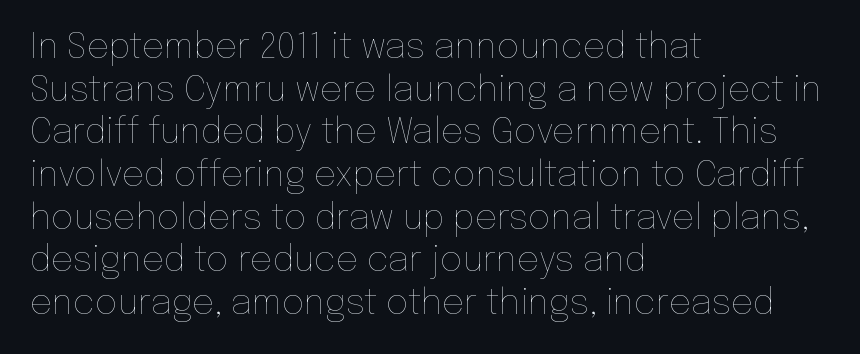
The image shows 35 px thin type, upright; set left-aligned, line spacing 1.22x, normal letter spacing, not underlined; low stroke contrast and a medium x-height.
